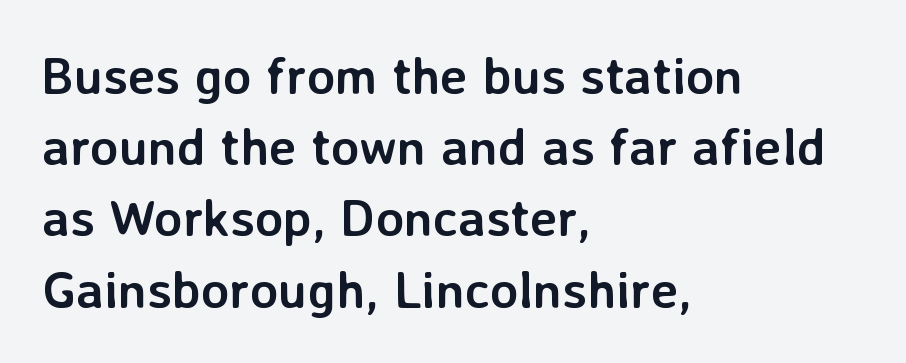
Q: Is the text bold? A: Yes.
Q: Is the text italic (slanted)? A: No, it is upright.
Q: Is the typeface a serif or a sans-serif typeface? A: Sans-serif.
Q: Is the text underlined? A: No.
Q: How is the paragraph aligned? A: Left-aligned.
Q: Is the spacing between letters normal or unusually wide? A: Normal.
Q: Is the spacing between lines tight, normal or loose? A: Normal.
Q: Width (condensed, normal, or wide)? A: Normal.
Q: Stroke contrast? A: Low.
Q: x-height? A: Medium.
Q: Monospaced? A: No.
